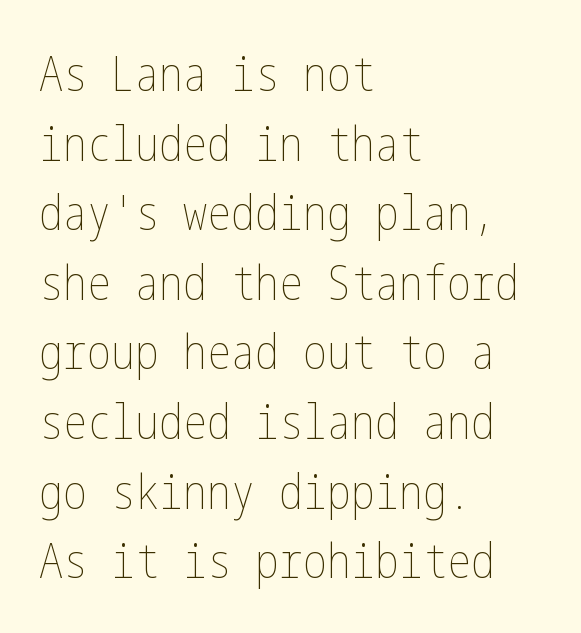
{"italic": "no", "bold": "no", "weight": "thin", "width": "condensed", "stroke_contrast": "low", "x_height": "medium", "underline": "no", "align": "left", "line_spacing": "normal", "line_spacing_ratio": 1.45, "letter_spacing": "normal", "letter_spacing_em": 0.0, "glyph_px": 48}
